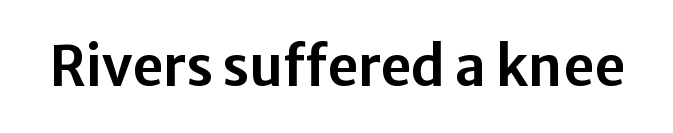
Q: Is the text italic (slanted)? A: No, it is upright.
Q: Is the typeface a serif or a sans-serif typeface? A: Sans-serif.
Q: Is the text underlined? A: No.
Q: Is the spacing between letters normal or unusually wide? A: Normal.
Q: Width (condensed, normal, or wide)? A: Normal.
Q: Stroke contrast? A: Low.
Q: x-height? A: Medium.
Q: Monospaced? A: No.
